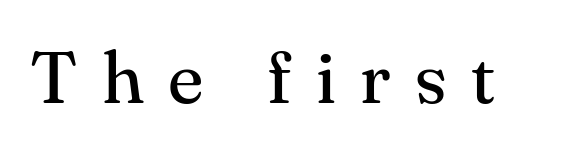
Q: Is the text bold? A: No.
Q: Is the text italic (slanted)? A: No, it is upright.
Q: Is the typeface a serif or a sans-serif typeface? A: Serif.
Q: Is the text underlined? A: No.
Q: Is the spacing between letters normal or unusually wide? A: Unusually wide.
Q: Width (condensed, normal, or wide)? A: Normal.
Q: Stroke contrast? A: Medium.
Q: x-height? A: Small.
Q: Monospaced? A: No.
